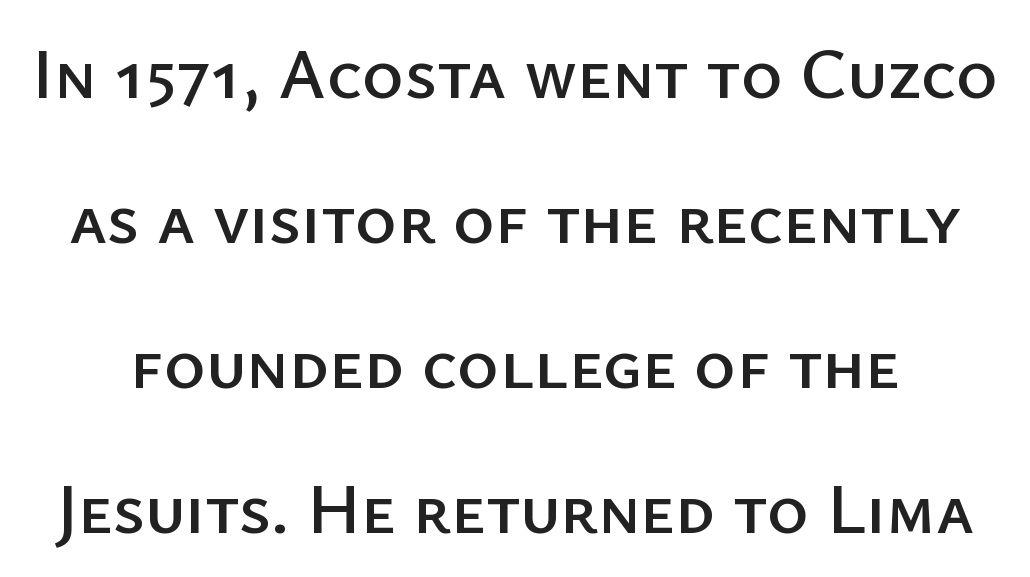
{"serif": "no", "italic": "no", "width": "normal", "stroke_contrast": "low", "x_height": "medium", "monospaced": "no", "underline": "no", "line_spacing": "loose", "line_spacing_ratio": 2.04, "letter_spacing": "normal", "letter_spacing_em": 0.0, "glyph_px": 71}
